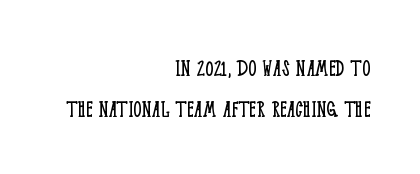
Words float on clear page, feet unadorned. Does the leading feel generous? No, just average. The weight tops out at a normal text grade. The gaps between neighbouring characters are ordinary and unremarkable. Characters remain perfectly vertical along every line. Is the block centered? No — it sits flush against the right margin.
